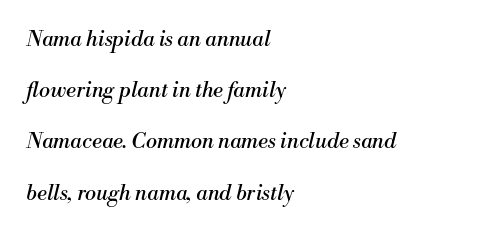
Q: Is the text bold? A: No.
Q: Is the text italic (slanted)? A: Yes, it leans right by about 13 degrees.
Q: Is the text underlined? A: No.
Q: How is the paragraph aligned? A: Left-aligned.
Q: Is the spacing between letters normal or unusually wide? A: Normal.
Q: Is the spacing between lines tight, normal or loose? A: Loose.
